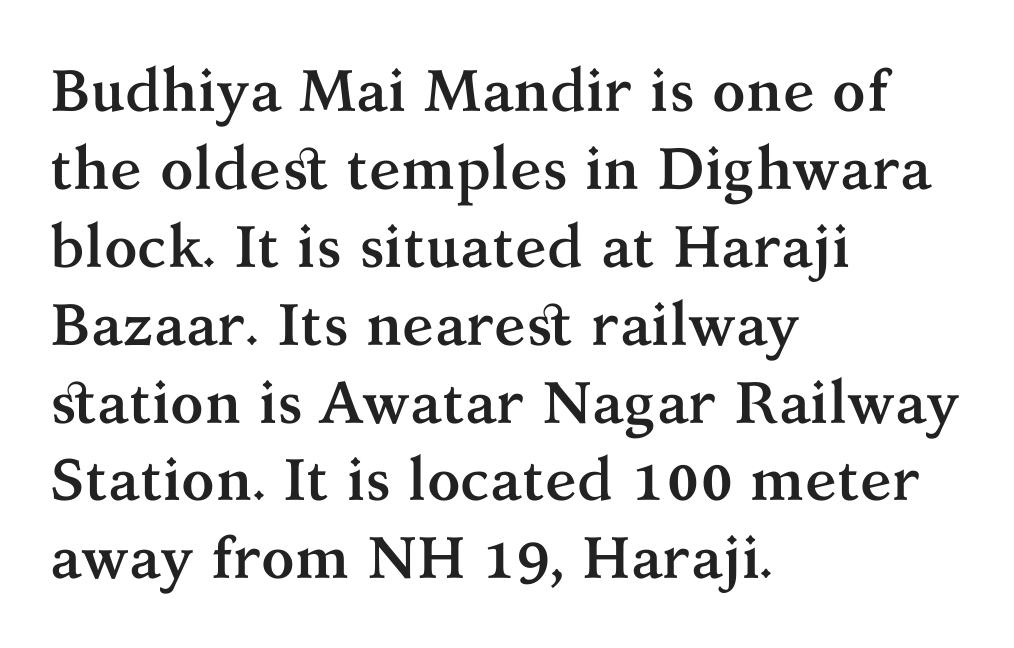
{"serif": "yes", "italic": "no", "bold": "yes", "weight": "semibold", "width": "normal", "stroke_contrast": "medium", "x_height": "medium", "monospaced": "no", "underline": "no", "align": "left", "line_spacing": "normal", "line_spacing_ratio": 1.32, "letter_spacing": "normal", "letter_spacing_em": 0.0, "glyph_px": 59}
